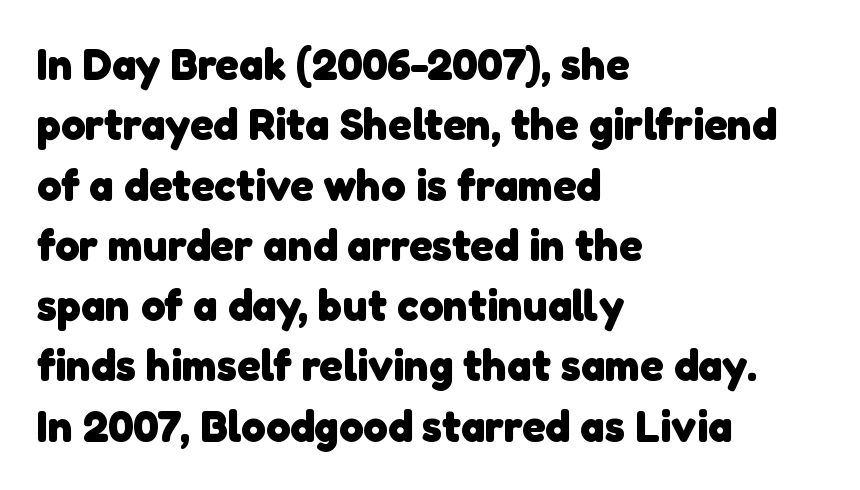
Any mark beneath the type? The region is blank. The setting favours the left margin, as ordinary paragraphs usually do. You can tell from the bare stems that sans-serif type was used. Here the designer chose a conventional face with non-uniform glyph widths.
